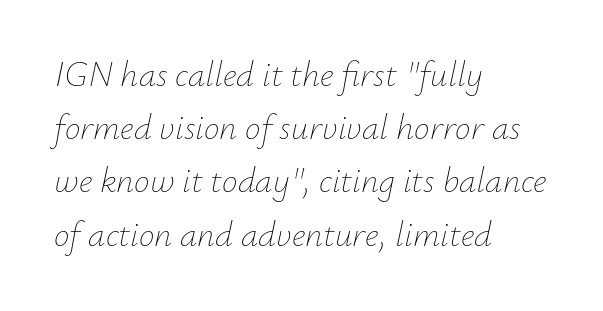
The strip under each line holds only bare page. These lines sit exactly where default settings would place them. Horizontally, the lines are justified to the leading edge only. Each letter keeps its own natural width here, so spacing adapts to shape.
